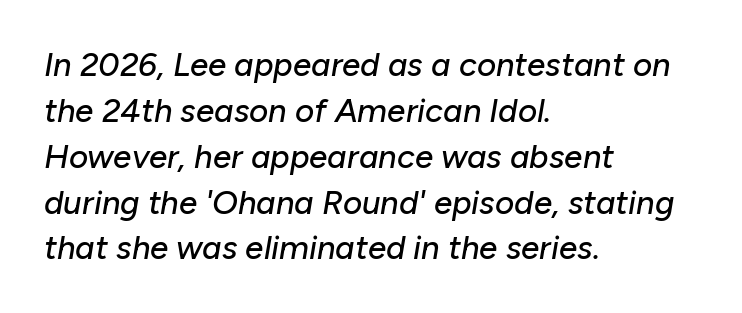
The block of text has a typical density, with ordinary space between rows. Each line starts at the same left margin while the right side varies. Nothing unusual about the tracking: characters are spaced as the font intends. When letters slant like this, we call the style italic. The letters advance in unequal steps, a hallmark of proportional type.
